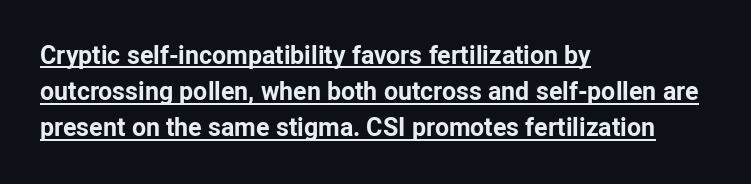
The image shows 25 px bold type, upright; set left-aligned, normal line spacing (1.45x), normal letter spacing, underlined.
